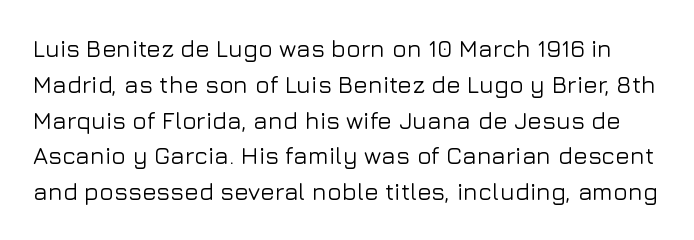
Q: Is the text italic (slanted)? A: No, it is upright.
Q: Is the text underlined? A: No.
Q: Is the spacing between letters normal or unusually wide? A: Normal.
Q: Is the spacing between lines tight, normal or loose? A: Normal.
